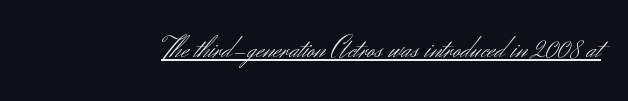
The image shows 31 px light sans-serif type; set normal letter spacing, underlined; medium stroke contrast and a small x-height.
